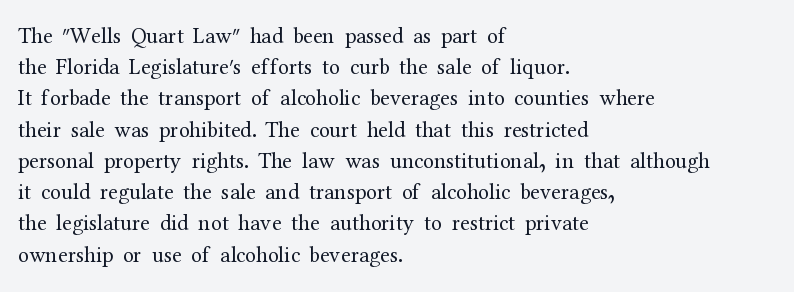
{"italic": "no", "bold": "no", "underline": "no", "align": "left", "line_spacing": "normal", "line_spacing_ratio": 1.42, "letter_spacing": "normal", "letter_spacing_em": 0.0, "glyph_px": 22}
